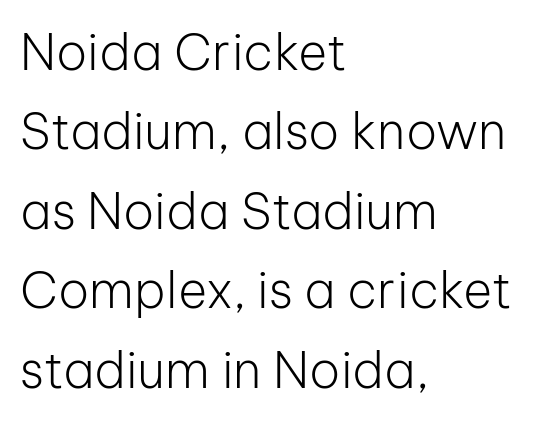
Q: Is the text bold? A: No.
Q: Is the text italic (slanted)? A: No, it is upright.
Q: Is the typeface a serif or a sans-serif typeface? A: Sans-serif.
Q: Is the text underlined? A: No.
Q: How is the paragraph aligned? A: Left-aligned.
Q: Is the spacing between letters normal or unusually wide? A: Normal.
Q: Is the spacing between lines tight, normal or loose? A: Normal.
Q: Width (condensed, normal, or wide)? A: Normal.
Q: Stroke contrast? A: Low.
Q: x-height? A: Medium.
Q: Monospaced? A: No.
